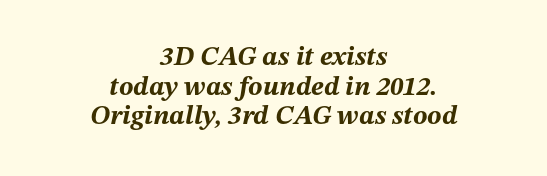
Q: Is the text bold? A: Yes.
Q: Is the text italic (slanted)? A: Yes, it leans right by about 12 degrees.
Q: Is the text underlined? A: No.
Q: How is the paragraph aligned? A: Centered.
Q: Is the spacing between letters normal or unusually wide? A: Normal.
Q: Is the spacing between lines tight, normal or loose? A: Tight.
